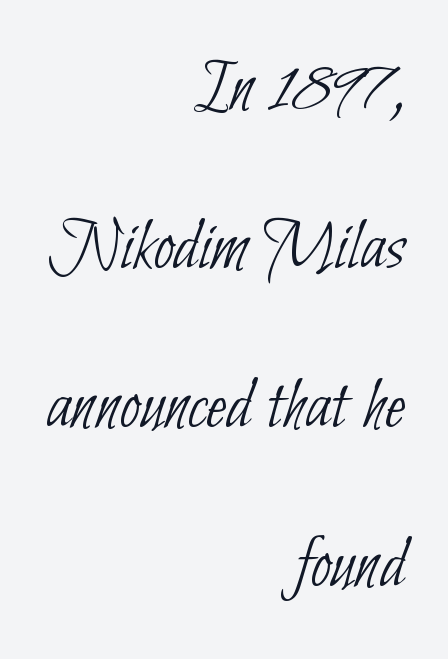
{"serif": "no", "bold": "no", "weight": "thin", "width": "condensed", "stroke_contrast": "low", "x_height": "small", "monospaced": "no", "underline": "no", "align": "right", "line_spacing": "loose", "line_spacing_ratio": 2.12, "letter_spacing": "normal", "letter_spacing_em": 0.0, "glyph_px": 75}
